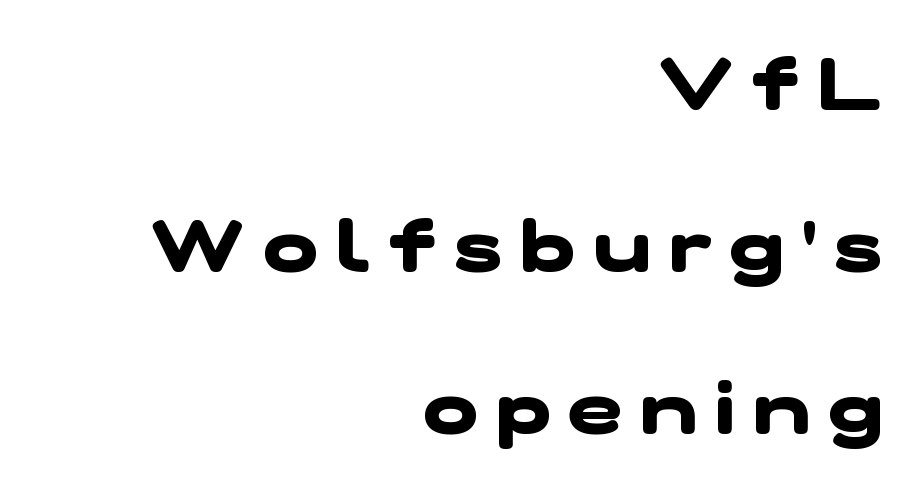
{"serif": "no", "bold": "yes", "weight": "heavy", "width": "wide", "stroke_contrast": "low", "x_height": "medium", "monospaced": "no", "underline": "no", "align": "right", "line_spacing": "loose", "line_spacing_ratio": 2.22, "letter_spacing": "wide", "letter_spacing_em": 0.25, "glyph_px": 73}
